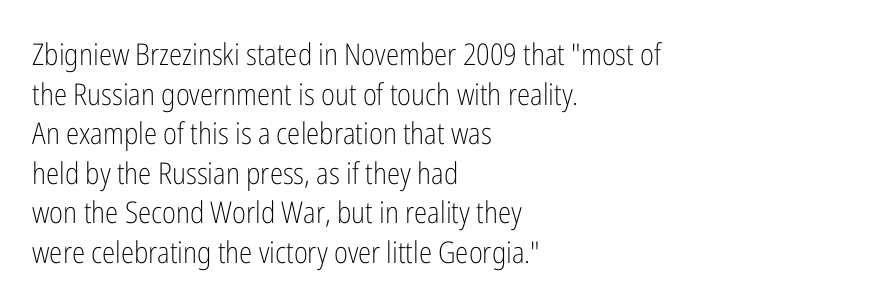
Q: Is the text bold? A: No.
Q: Is the text italic (slanted)? A: No, it is upright.
Q: Is the typeface a serif or a sans-serif typeface? A: Sans-serif.
Q: Is the text underlined? A: No.
Q: How is the paragraph aligned? A: Left-aligned.
Q: Is the spacing between letters normal or unusually wide? A: Normal.
Q: Is the spacing between lines tight, normal or loose? A: Normal.
Q: Width (condensed, normal, or wide)? A: Condensed.
Q: Stroke contrast? A: Low.
Q: x-height? A: Medium.
Q: Monospaced? A: No.
